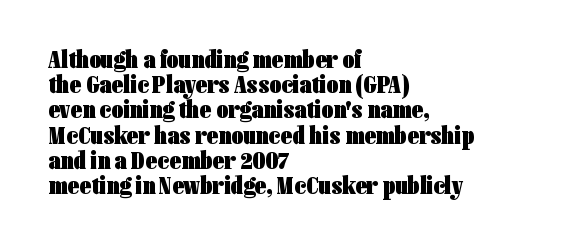
As a designer I'd log this as weight 700, bold. Summary of vertical rhythm: compact, with narrow interline spacing. The ragged edge is on the right, which tells us the setting is flush left. The typography opts for an upright posture over an oblique one. Words appear dense and cohesive because spacing is normal. A clean baseline with only descenders dipping below it.
